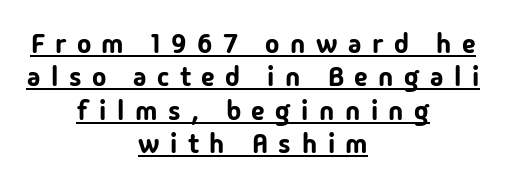
Q: Is the text italic (slanted)? A: No, it is upright.
Q: Is the text underlined? A: Yes.
Q: How is the paragraph aligned? A: Centered.
Q: Is the spacing between letters normal or unusually wide? A: Unusually wide.
